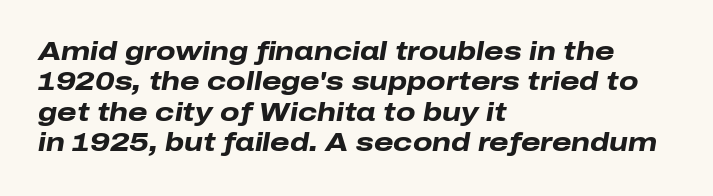
{"italic": "yes", "lean": "right", "slant_degrees": 10, "bold": "yes", "underline": "no", "align": "left", "line_spacing_ratio": 1.22, "letter_spacing": "normal", "letter_spacing_em": 0.0, "glyph_px": 25}
